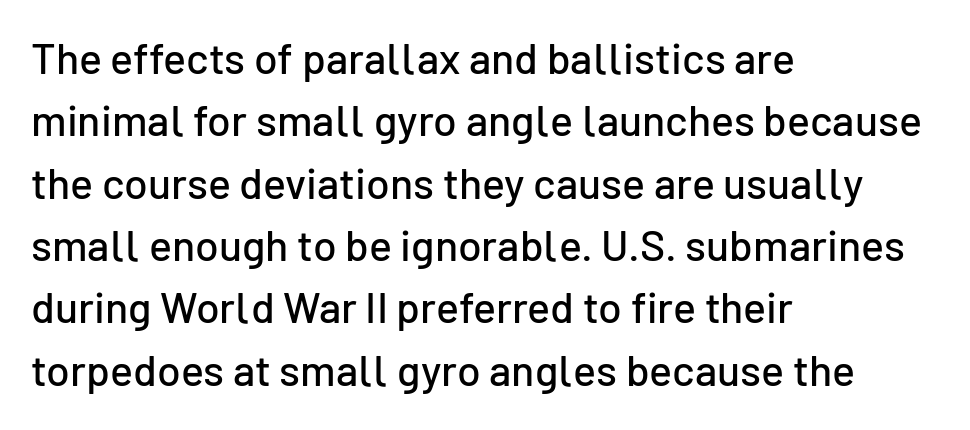
Summary of vertical rhythm: regular, with standard interline spacing. Characters remain perfectly vertical along every line. You could not count columns in this text — the font is proportionally spaced. Look at the tracking — it's just the regular setting, nothing added. Descenders are the only things crossing below the line. The paragraph has a hard left edge and a soft right edge.
